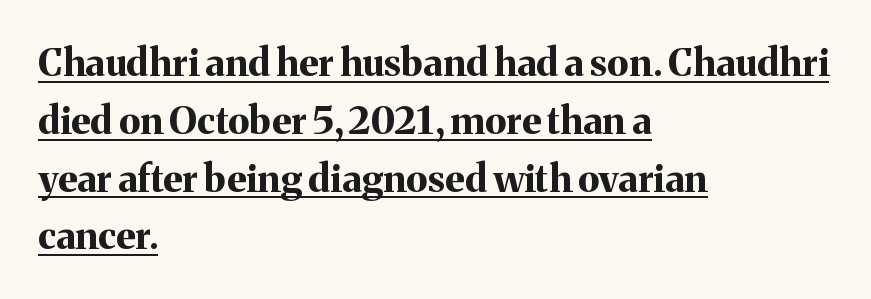
The image shows 38 px bold serif type, upright; set left-aligned, normal line spacing (1.52x), normal letter spacing, underlined; medium stroke contrast and a medium x-height.
